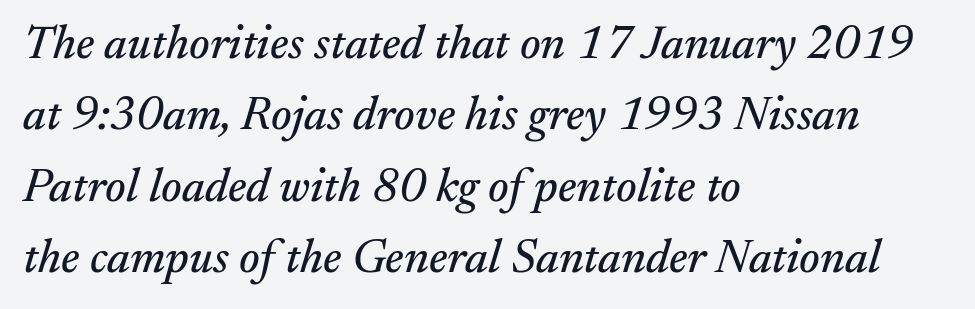
The face used here is rendered with its standard letterfit. The whole block is typeset with a tilt. Every row of glyphs begins at an identical x-position on the left. A clean baseline with only descenders dipping below it.
